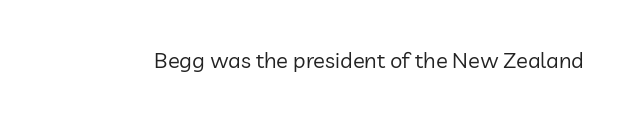
Q: Is the text bold? A: No.
Q: Is the text italic (slanted)? A: No, it is upright.
Q: Is the text underlined? A: No.
Q: Is the spacing between letters normal or unusually wide? A: Normal.
